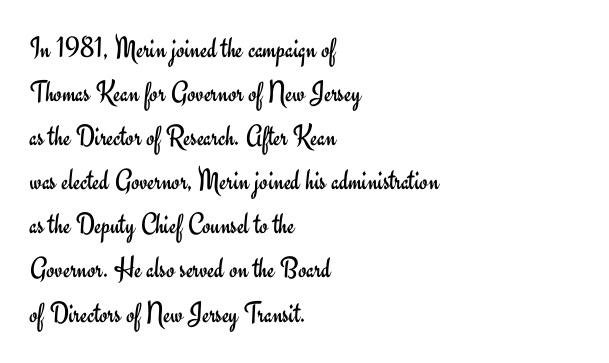
The line texture is even and compact thanks to regular tracking. These lines are rendered in a variable-pitch font. The lines sit at an ordinary, default distance from one another. I'd call this a sans setting — the letters go barefoot. Which margin do the lines hug? The left one — the right edge is uneven.
